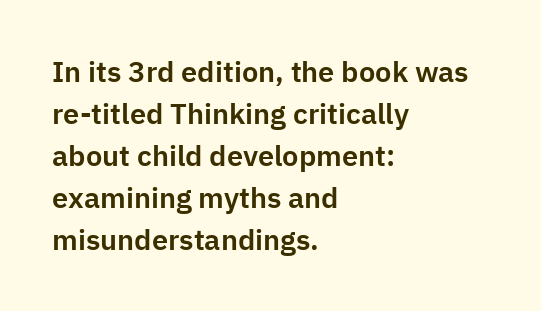
Q: Is the text italic (slanted)? A: No, it is upright.
Q: Is the typeface a serif or a sans-serif typeface? A: Sans-serif.
Q: Is the text underlined? A: No.
Q: How is the paragraph aligned? A: Left-aligned.
Q: Is the spacing between letters normal or unusually wide? A: Normal.
Q: Is the spacing between lines tight, normal or loose? A: Normal.
Q: Width (condensed, normal, or wide)? A: Normal.
Q: Stroke contrast? A: Low.
Q: x-height? A: Medium.
Q: Monospaced? A: No.
